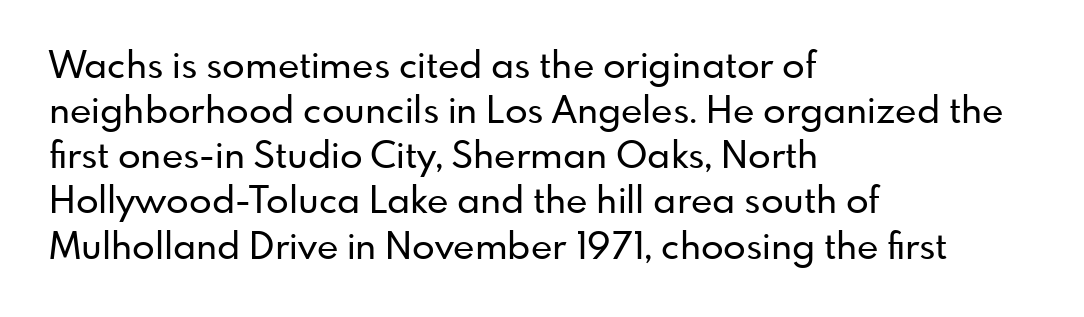
{"serif": "no", "italic": "no", "width": "normal", "stroke_contrast": "low", "x_height": "small", "monospaced": "no", "underline": "no", "align": "left", "line_spacing_ratio": 1.22, "letter_spacing": "normal", "letter_spacing_em": 0.0, "glyph_px": 37}
